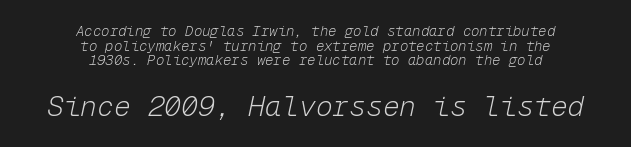
{"italic": "yes", "lean": "right", "slant_degrees": 12, "bold": "no", "weight": "light", "width": "normal", "stroke_contrast": "low", "x_height": "medium", "monospaced": "yes", "underline": "no", "align": "center", "line_spacing": "tight", "line_spacing_ratio": 1.04, "letter_spacing": "normal", "letter_spacing_em": 0.0, "larger_block": "second", "size_ratio": 2.0, "glyph_px": 28}
